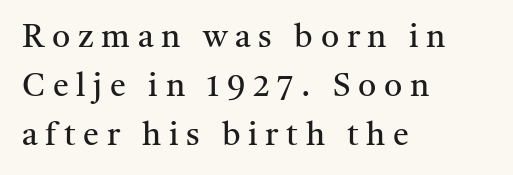
The image shows 32 px regular-weight serif type, upright; set left-aligned, normal line spacing (1.53x), unusually wide letter spacing (+0.24 em), not underlined; medium stroke contrast and a medium x-height.
